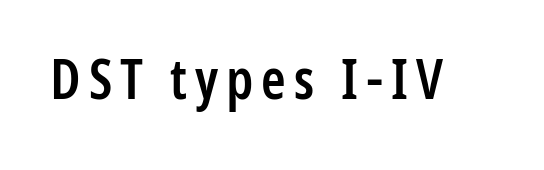
Set as a demibold, roughly 600 on the weight scale. The passage shown is typed in a proportional face where columns would drift. The passage shown is not underscored anywhere. What kind of face is this? One without serifs — a sans. Posture: straight, roman, zero tilt.
